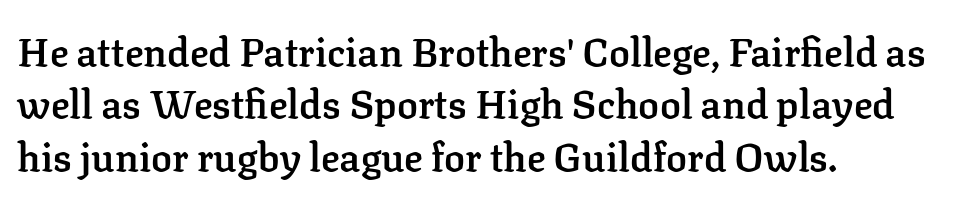
Q: Is the text bold? A: Semi-bold.
Q: Is the text italic (slanted)? A: No, it is upright.
Q: Is the typeface a serif or a sans-serif typeface? A: Serif.
Q: Is the text underlined? A: No.
Q: How is the paragraph aligned? A: Left-aligned.
Q: Is the spacing between letters normal or unusually wide? A: Normal.
Q: Is the spacing between lines tight, normal or loose? A: Normal.
Q: Width (condensed, normal, or wide)? A: Normal.
Q: Stroke contrast? A: Low.
Q: x-height? A: Medium.
Q: Monospaced? A: No.
